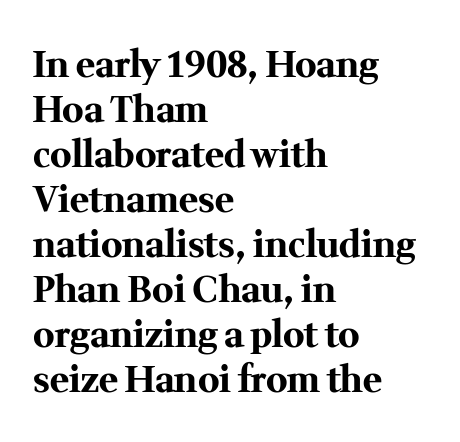
{"serif": "yes", "italic": "no", "bold": "yes", "weight": "bold", "width": "normal", "stroke_contrast": "medium", "x_height": "medium", "monospaced": "no", "underline": "no", "align": "left", "line_spacing": "normal", "line_spacing_ratio": 1.25, "letter_spacing": "normal", "letter_spacing_em": 0.0, "glyph_px": 36}
